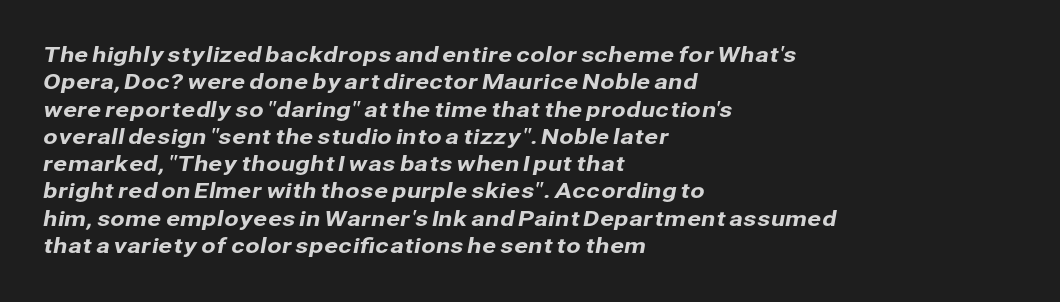
Any mark beneath the type? The region is blank. The vertical gap from one line to the next is medium. Compared with typical body copy, the letter spacing here is the same. The compositor pushed each line to the left boundary.
